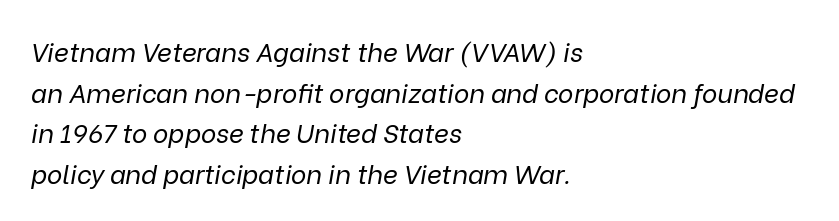
Q: Is the text bold? A: No.
Q: Is the text italic (slanted)? A: Yes, it leans right by about 9 degrees.
Q: Is the text underlined? A: No.
Q: How is the paragraph aligned? A: Left-aligned.
Q: Is the spacing between letters normal or unusually wide? A: Normal.
Q: Is the spacing between lines tight, normal or loose? A: Normal.
